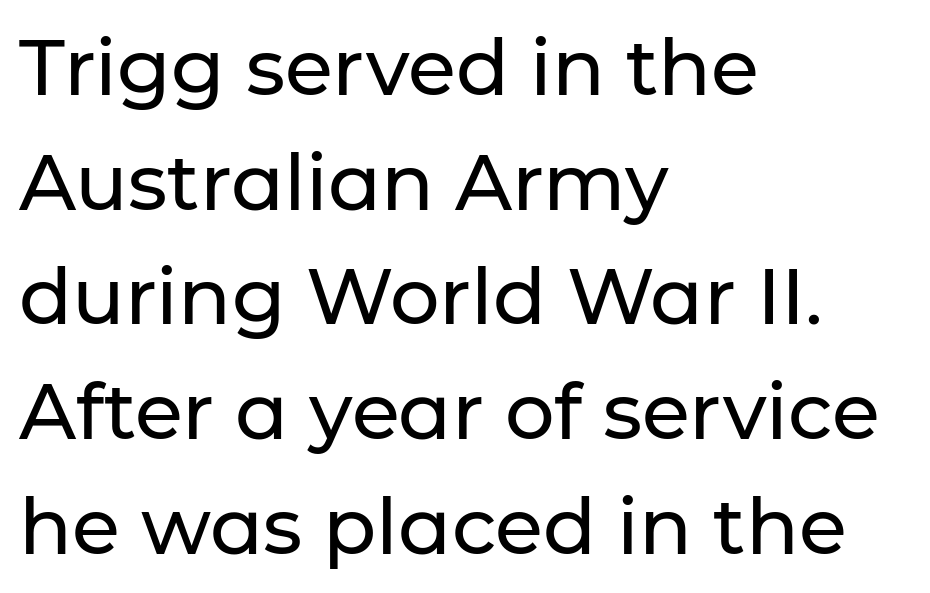
{"serif": "no", "italic": "no", "width": "normal", "stroke_contrast": "low", "x_height": "medium", "monospaced": "no", "underline": "no", "align": "left", "line_spacing": "normal", "line_spacing_ratio": 1.47, "letter_spacing": "normal", "letter_spacing_em": 0.0, "glyph_px": 78}
